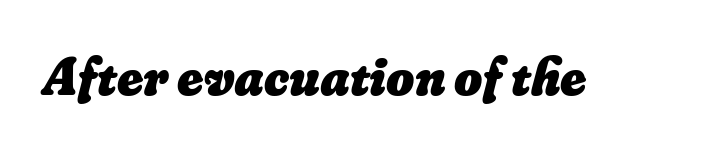
The image shows 54 px heavy type; set normal letter spacing, not underlined; low stroke contrast and a small x-height.
